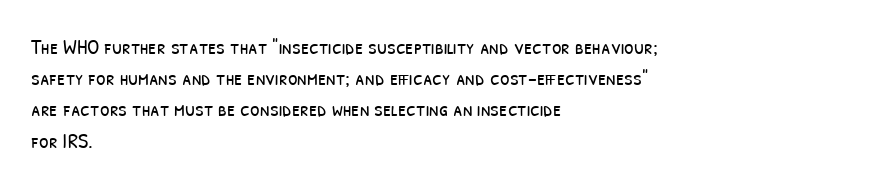
The image shows 22 px text type; set left-aligned, normal line spacing (1.42x), normal letter spacing, not underlined.
